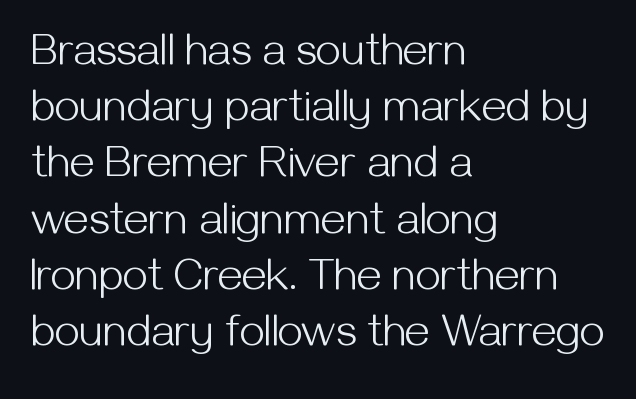
Q: Is the text bold? A: No.
Q: Is the text italic (slanted)? A: No, it is upright.
Q: Is the typeface a serif or a sans-serif typeface? A: Sans-serif.
Q: Is the text underlined? A: No.
Q: How is the paragraph aligned? A: Left-aligned.
Q: Is the spacing between letters normal or unusually wide? A: Normal.
Q: Is the spacing between lines tight, normal or loose? A: Normal.
Q: Width (condensed, normal, or wide)? A: Normal.
Q: Stroke contrast? A: Medium.
Q: x-height? A: Medium.
Q: Monospaced? A: No.
